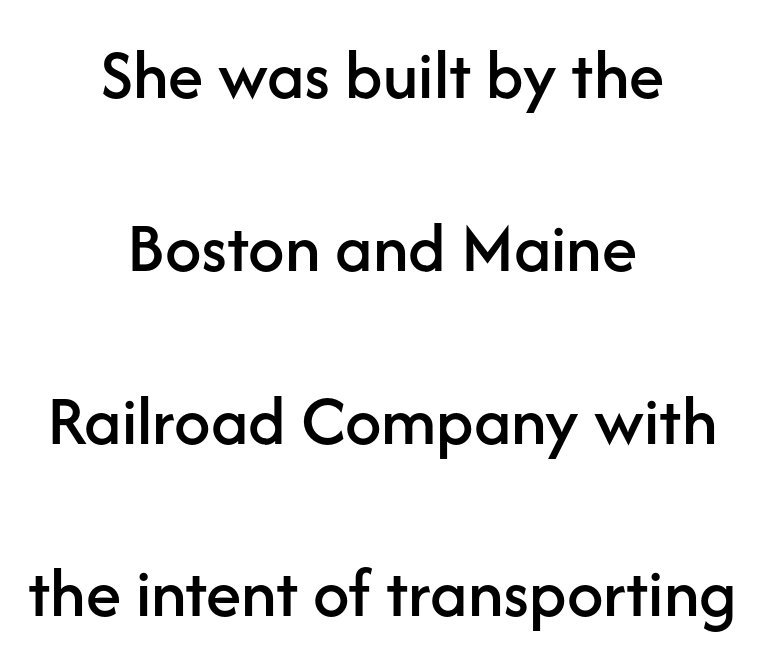
{"serif": "no", "italic": "no", "width": "normal", "stroke_contrast": "low", "x_height": "medium", "monospaced": "no", "underline": "no", "align": "center", "line_spacing": "loose", "line_spacing_ratio": 2.4, "letter_spacing": "normal", "letter_spacing_em": 0.0, "glyph_px": 72}
